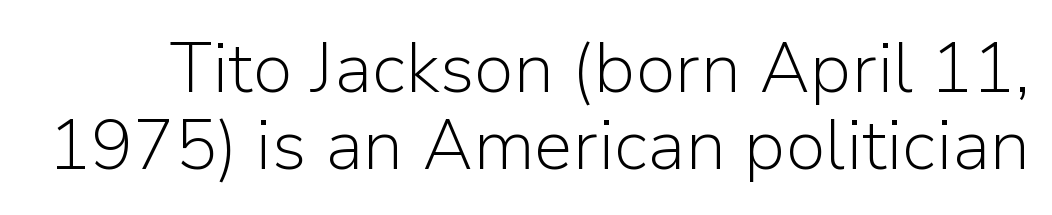
{"serif": "no", "italic": "no", "bold": "no", "weight": "light", "width": "normal", "stroke_contrast": "low", "x_height": "medium", "monospaced": "no", "underline": "no", "line_spacing": "tight", "line_spacing_ratio": 1.1, "letter_spacing": "normal", "letter_spacing_em": 0.0, "glyph_px": 70}
